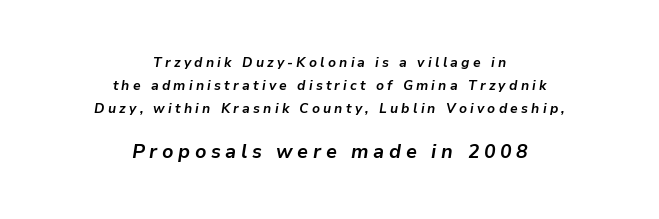
{"italic": "yes", "lean": "right", "slant_degrees": 9, "bold": "yes", "underline": "no", "align": "center", "line_spacing": "normal", "line_spacing_ratio": 1.65, "letter_spacing": "wide", "letter_spacing_em": 0.23, "larger_block": "second", "size_ratio": 1.43, "glyph_px": 20}
